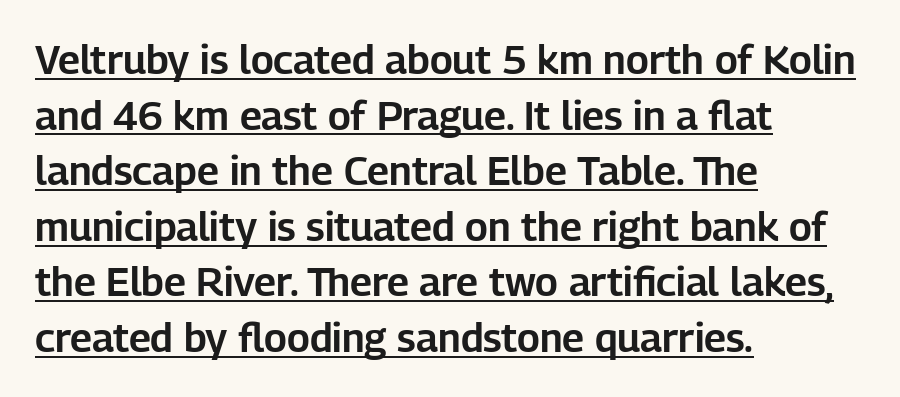
Q: Is the text italic (slanted)? A: No, it is upright.
Q: Is the typeface a serif or a sans-serif typeface? A: Sans-serif.
Q: Is the text underlined? A: Yes.
Q: How is the paragraph aligned? A: Left-aligned.
Q: Is the spacing between letters normal or unusually wide? A: Normal.
Q: Is the spacing between lines tight, normal or loose? A: Normal.
Q: Width (condensed, normal, or wide)? A: Normal.
Q: Stroke contrast? A: Low.
Q: x-height? A: Medium.
Q: Monospaced? A: No.
